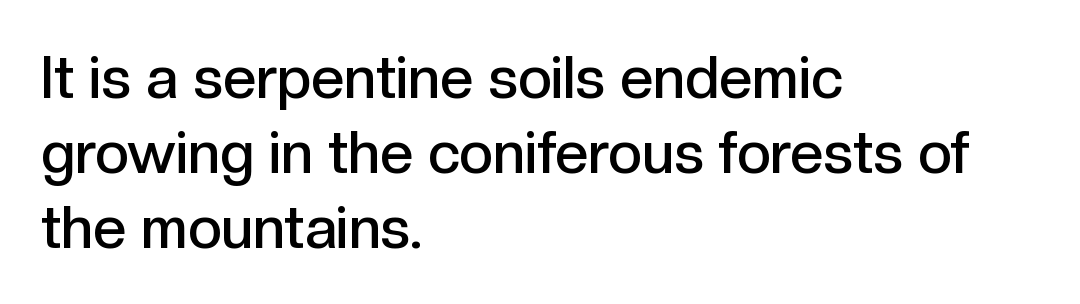
{"serif": "no", "italic": "no", "bold": "semi", "weight": "semibold", "width": "normal", "x_height": "medium", "monospaced": "no", "underline": "no", "align": "left", "line_spacing": "normal", "line_spacing_ratio": 1.27, "letter_spacing": "normal", "letter_spacing_em": 0.0, "glyph_px": 59}
